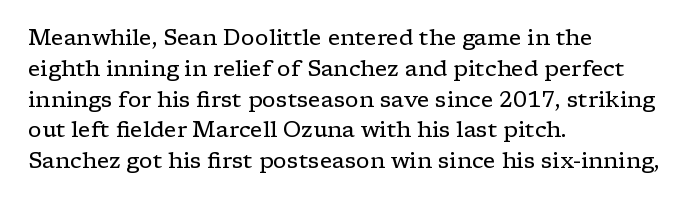
Summary of vertical rhythm: regular, with standard interline spacing. Short note: letters normally spaced. The font's upright variant was chosen for this text. Casual observation: everything's shoved over to the left.
